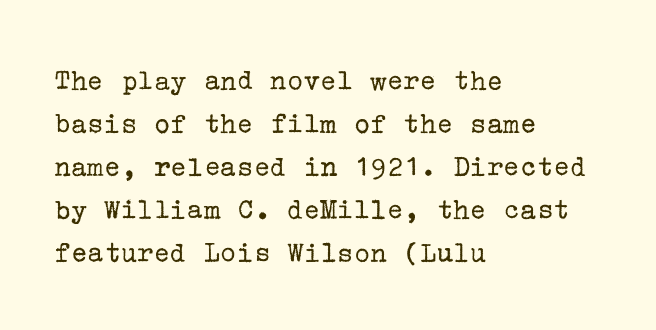
{"serif": "yes", "italic": "no", "bold": "no", "weight": "regular", "width": "normal", "stroke_contrast": "low", "x_height": "medium", "underline": "no", "align": "left", "line_spacing": "normal", "line_spacing_ratio": 1.39, "letter_spacing": "normal", "letter_spacing_em": 0.0, "glyph_px": 31}
